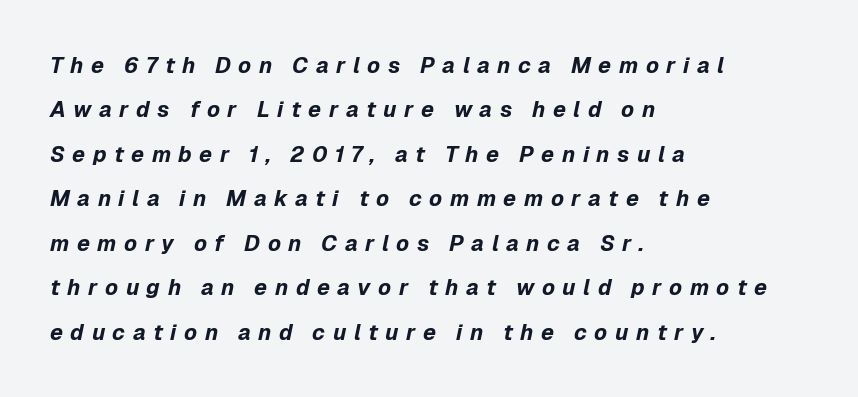
The image shows 22 px bold type, italic (leaning right); set left-aligned, loose line spacing (2.02x), unusually wide letter spacing (+0.34 em), not underlined.
